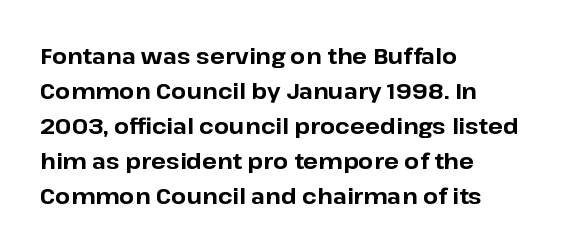
The image shows 22 px bold type, upright; set left-aligned, normal line spacing (1.59x), normal letter spacing, not underlined.
